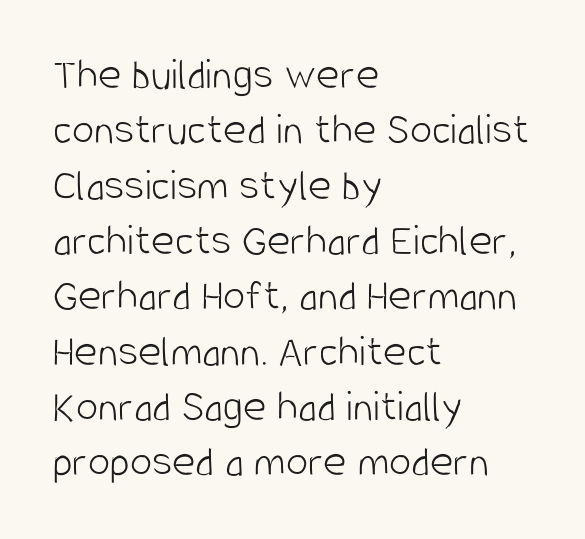
This is the regular roman posture of the typeface. The letters look calm and open, with moderate or lighter stems. Regarding serifs, this sample does without them. Descender tails drop into unmarked territory.
